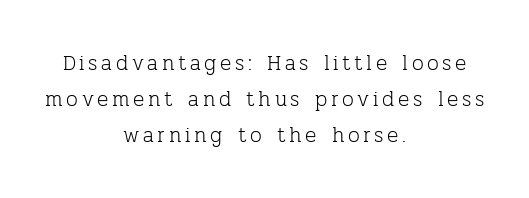
This is roman type, the default non-slanted kind. These lines stack symmetrically, like a column narrowing and widening about its center. Just letters on the line, the space beneath them empty. No letter is thick-stroked: the sample isn't bold.
